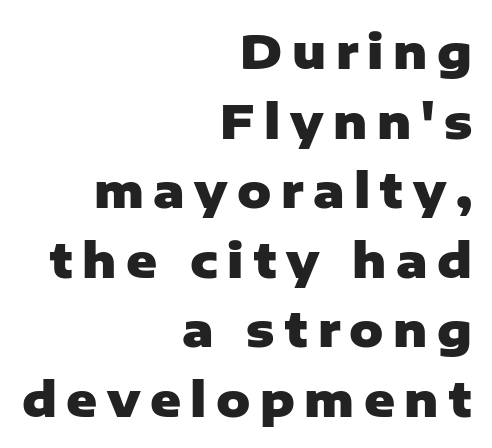
Stroke thickness is high; the sample reads as a true bold. Looks like regular typesetting: each glyph gets only the width it needs. The designer left line spacing at the default. Every stem runs plumb, perpendicular to the baseline. The specimen omits any rule beneath the text block's lines. Between one letter and the next there's a generous, obvious gap.
